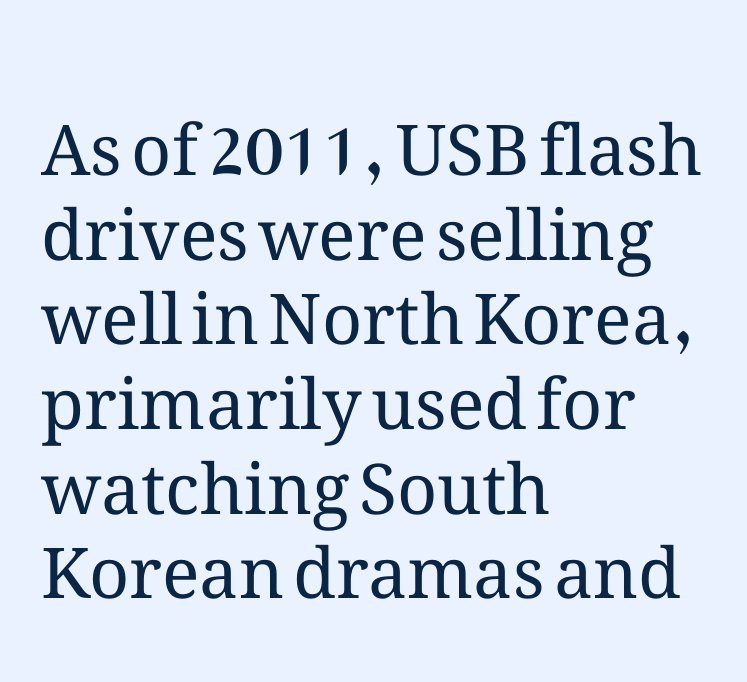
The image shows 70 px regular-weight type, upright; set left-aligned, line spacing 1.21x, normal letter spacing, not underlined; medium stroke contrast and a medium x-height.
